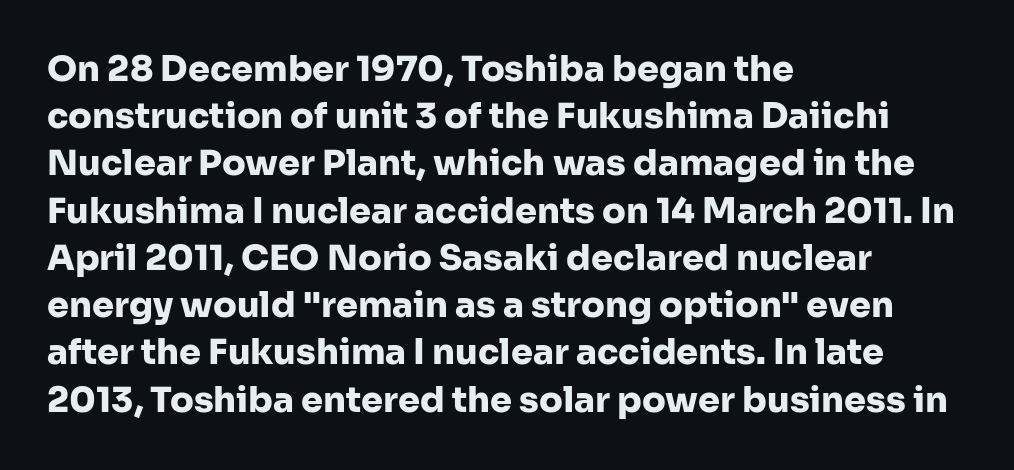
{"serif": "no", "italic": "no", "bold": "yes", "weight": "heavy", "width": "normal", "stroke_contrast": "low", "x_height": "medium", "monospaced": "no", "underline": "no", "align": "left", "line_spacing": "normal", "line_spacing_ratio": 1.35, "letter_spacing": "normal", "letter_spacing_em": 0.0, "glyph_px": 35}
